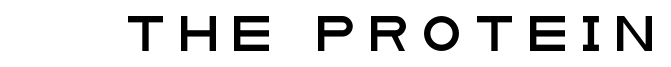
Q: Is the text italic (slanted)? A: No, it is upright.
Q: Is the typeface a serif or a sans-serif typeface? A: Sans-serif.
Q: Is the text underlined? A: No.
Q: Is the spacing between letters normal or unusually wide? A: Unusually wide.
Q: Width (condensed, normal, or wide)? A: Wide.
Q: Stroke contrast? A: Low.
Q: x-height? A: Large.
Q: Monospaced? A: No.
